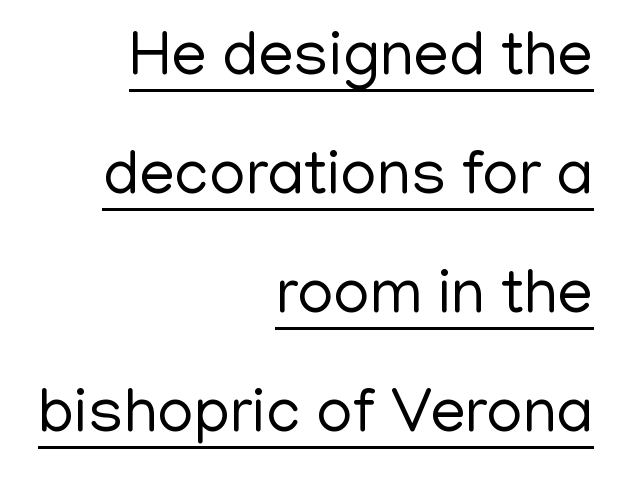
The image shows 63 px regular-weight sans-serif type, upright; set right-aligned, line spacing 1.89x, normal letter spacing, underlined; low stroke contrast and a medium x-height.
